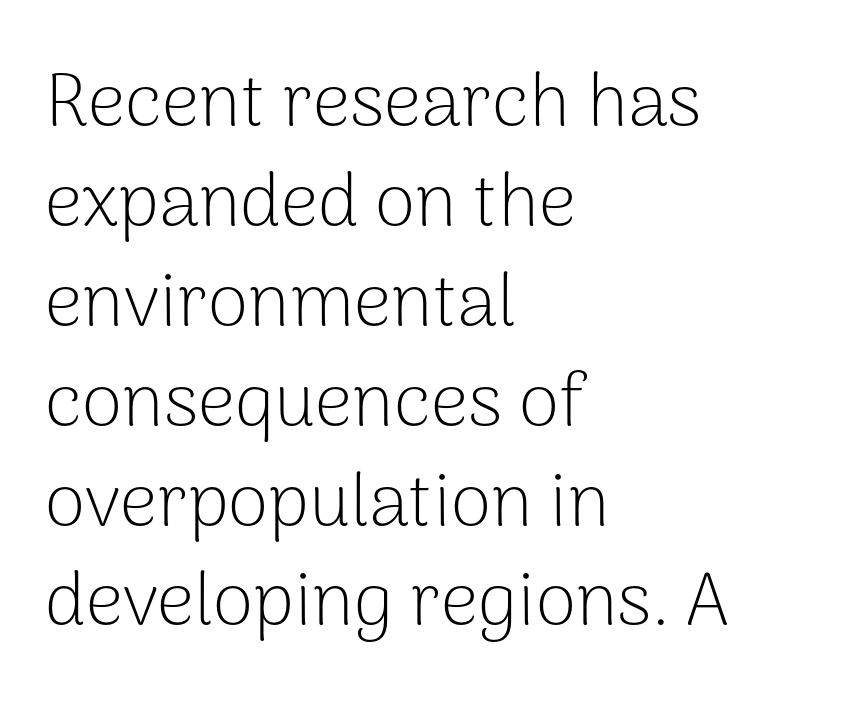
{"serif": "no", "italic": "no", "bold": "no", "weight": "light", "width": "normal", "stroke_contrast": "low", "x_height": "medium", "monospaced": "no", "underline": "no", "align": "left", "line_spacing": "normal", "line_spacing_ratio": 1.35, "letter_spacing": "normal", "letter_spacing_em": 0.0, "glyph_px": 74}
